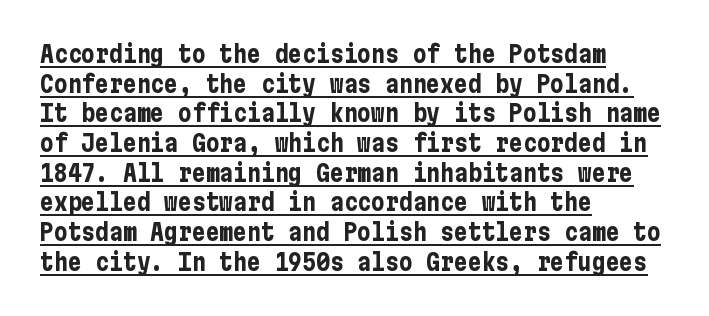
The compositor pushed each line to the left boundary. The glyphs have the mass of a bold cut. Every character sits straight up, as roman type does. Horizontal bands of white between lines are of average thickness. The specimen includes a rule beneath the text block's lines. How are the letters spaced? Ordinarily, with no added tracking.
